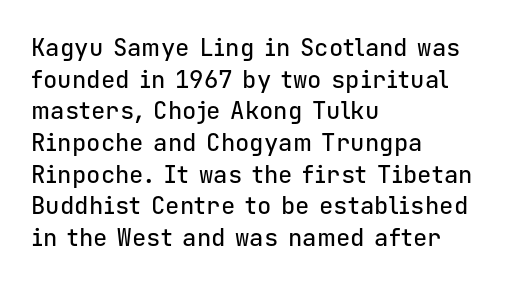
Q: Is the text italic (slanted)? A: No, it is upright.
Q: Is the text underlined? A: No.
Q: How is the paragraph aligned? A: Left-aligned.
Q: Is the spacing between letters normal or unusually wide? A: Normal.
Q: Is the spacing between lines tight, normal or loose? A: Normal.
